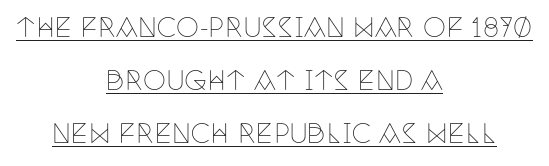
Vertical spacing — loose. Glance below the letters and you will spot a drawn line. Posture: vertical. The weight tops out at a normal text grade. The horizontal fit of the characters is conventional and even. The typesetter chose a symmetrical, centered arrangement here.
